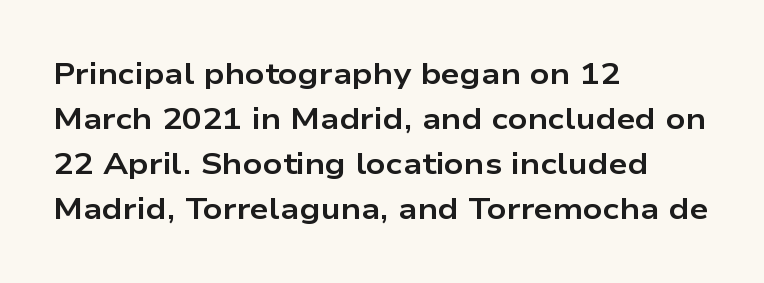
In terms of leading, this rendering sits right in the middle. The space beneath each line is pristine and unruled. Spacing between characters is what you'd get straight out of the box. These lines are composed in type without serifs. Style check: upright. The passage shown is typed in a proportional face where columns would drift.
